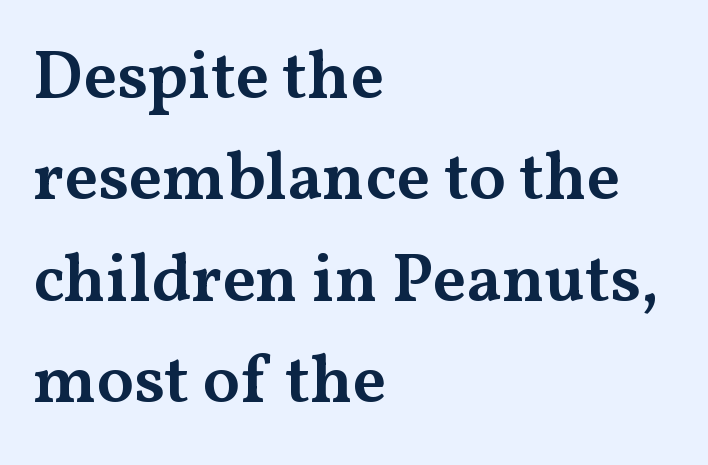
{"serif": "yes", "italic": "no", "bold": "semi", "weight": "semibold", "width": "wide", "stroke_contrast": "medium", "x_height": "medium", "monospaced": "no", "underline": "no", "align": "left", "line_spacing": "normal", "line_spacing_ratio": 1.49, "letter_spacing": "normal", "letter_spacing_em": 0.0, "glyph_px": 68}
